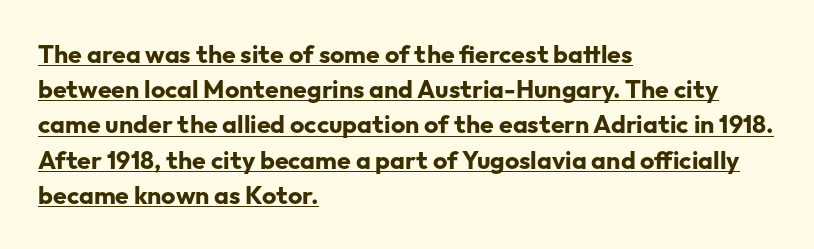
The image shows 25 px bold type, upright; set left-aligned, normal line spacing (1.41x), normal letter spacing, underlined.
